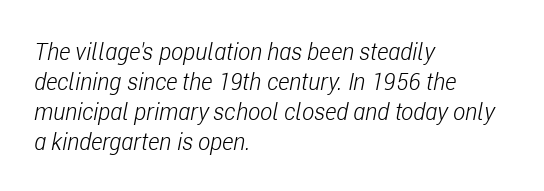
Weight: in the light-to-regular range. The passage shown leans; its letterforms are oblique. The text block is weighted toward the left margin, trailing off unevenly rightward. Quick note: interline space is typical. Glyph-to-glyph distance matches everyday printed text. Plain, unruled lines of type.
